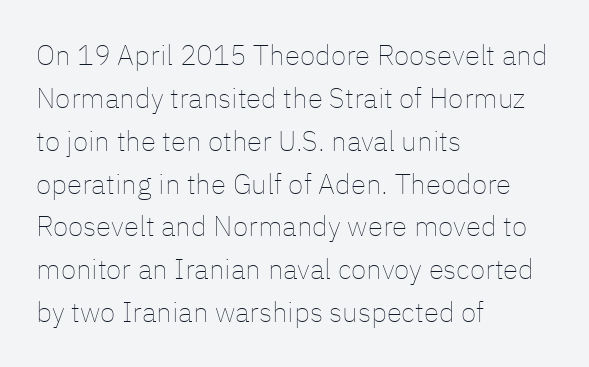
{"italic": "no", "bold": "no", "weight": "thin", "width": "normal", "stroke_contrast": "low", "x_height": "medium", "monospaced": "no", "underline": "no", "align": "left", "line_spacing": "normal", "line_spacing_ratio": 1.53, "letter_spacing": "normal", "letter_spacing_em": 0.0, "glyph_px": 28}
